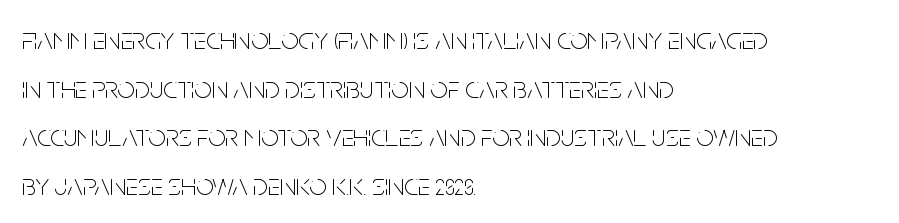
The image shows 31 px thin, condensed sans-serif type, upright; set left-aligned, normal line spacing (1.57x), normal letter spacing, not underlined; low stroke contrast and a large x-height.
